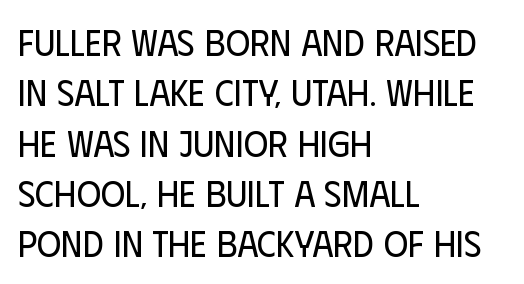
{"serif": "no", "italic": "no", "bold": "no", "weight": "regular", "width": "condensed", "stroke_contrast": "low", "x_height": "large", "monospaced": "no", "underline": "no", "align": "left", "line_spacing": "normal", "line_spacing_ratio": 1.36, "letter_spacing": "normal", "letter_spacing_em": 0.0, "glyph_px": 37}
